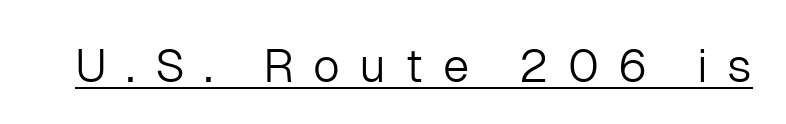
{"serif": "no", "italic": "no", "bold": "no", "weight": "light", "width": "normal", "stroke_contrast": "low", "x_height": "medium", "monospaced": "no", "underline": "yes", "letter_spacing": "wide", "letter_spacing_em": 0.41, "glyph_px": 47}
